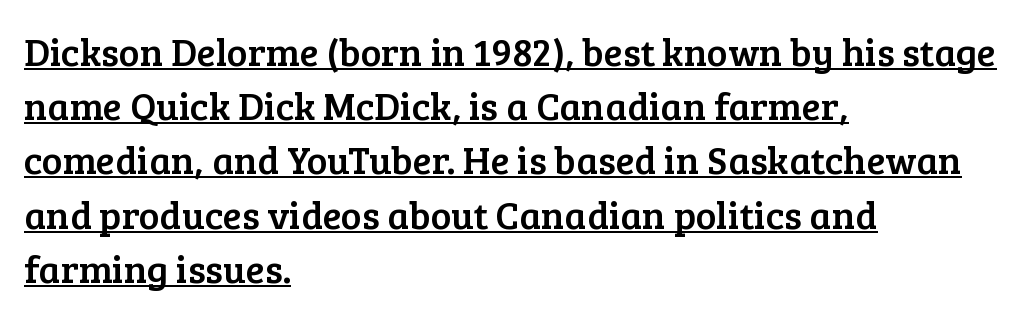
The typeface chosen for these lines features serifs. You could not count columns in this text — the font is proportionally spaced. A normal amount of white space separates one row of letters from the next. No italicization has been applied; the sample stays upright. The rendered words wear a rule along their underside.
